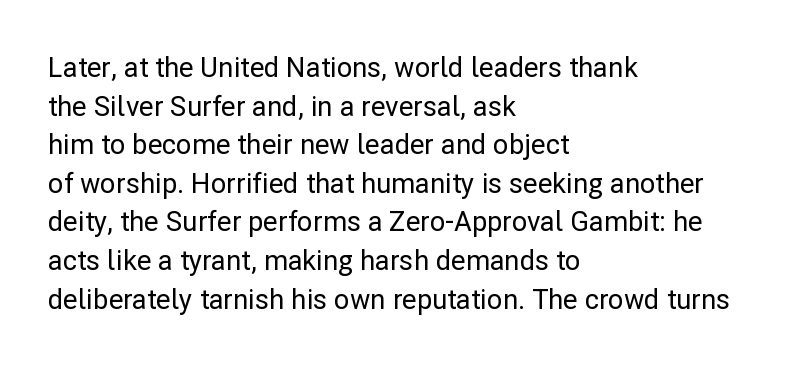
{"italic": "no", "underline": "no", "align": "left", "line_spacing": "normal", "line_spacing_ratio": 1.43, "letter_spacing": "normal", "letter_spacing_em": 0.0, "glyph_px": 27}
